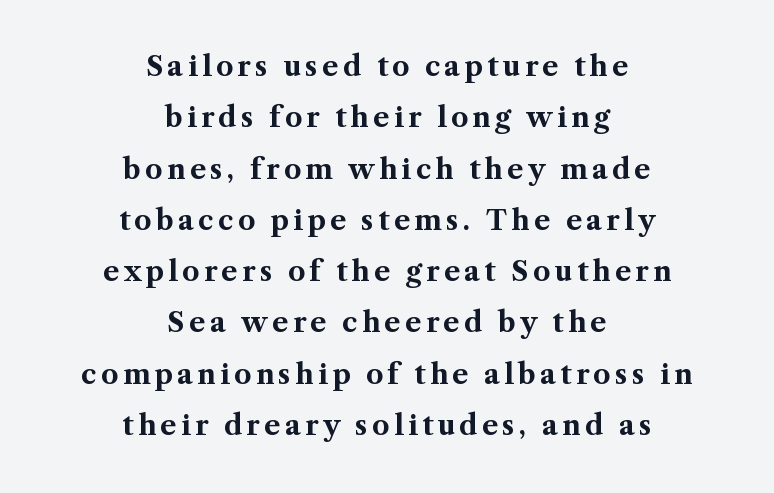
Check the space under the baseline: it is left empty. Horizontal alignment here is central, giving a formal, balanced look. This is heavy type, rendered in bold. No italicization has been applied; the sample stays upright. Baseline-to-baseline distance is far greater than the letter height.
